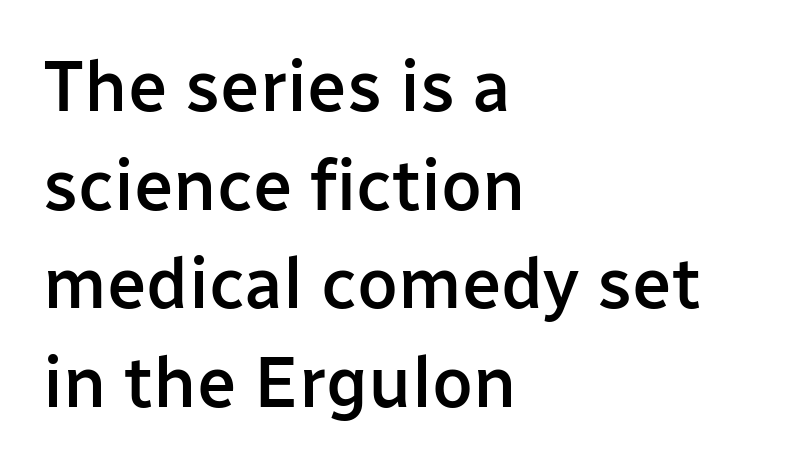
{"serif": "no", "italic": "no", "bold": "semi", "weight": "semibold", "width": "normal", "stroke_contrast": "low", "x_height": "medium", "monospaced": "no", "underline": "no", "align": "left", "line_spacing": "normal", "line_spacing_ratio": 1.39, "letter_spacing": "normal", "letter_spacing_em": 0.0, "glyph_px": 71}
